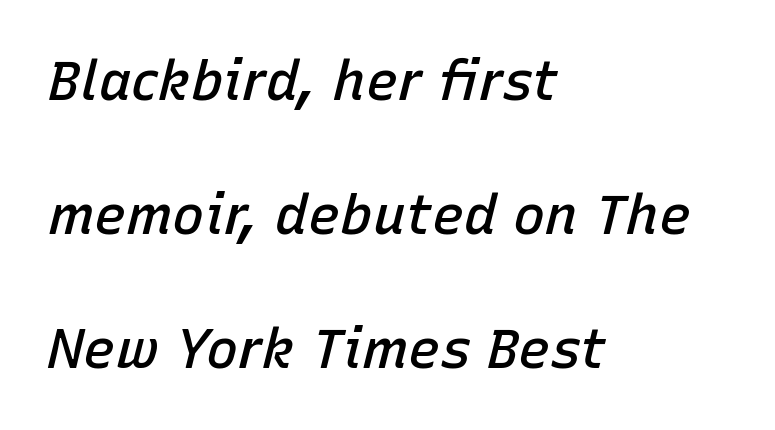
Q: Is the text bold? A: Semi-bold.
Q: Is the text italic (slanted)? A: Yes, it leans right by about 15 degrees.
Q: Is the text underlined? A: No.
Q: How is the paragraph aligned? A: Left-aligned.
Q: Is the spacing between letters normal or unusually wide? A: Normal.
Q: Is the spacing between lines tight, normal or loose? A: Loose.
Q: Width (condensed, normal, or wide)? A: Normal.
Q: Stroke contrast? A: Low.
Q: x-height? A: Medium.
Q: Monospaced? A: No.
